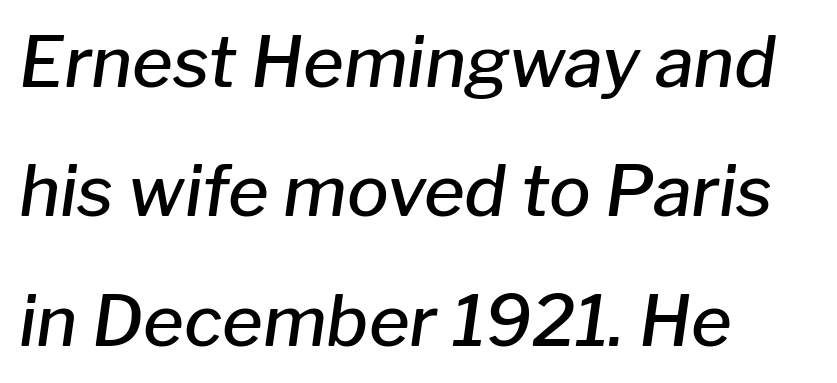
{"italic": "yes", "lean": "right", "slant_degrees": 8, "bold": "semi", "weight": "semibold", "width": "normal", "stroke_contrast": "low", "x_height": "medium", "monospaced": "no", "underline": "no", "align": "left", "line_spacing_ratio": 1.85, "letter_spacing": "normal", "letter_spacing_em": 0.0, "glyph_px": 70}
